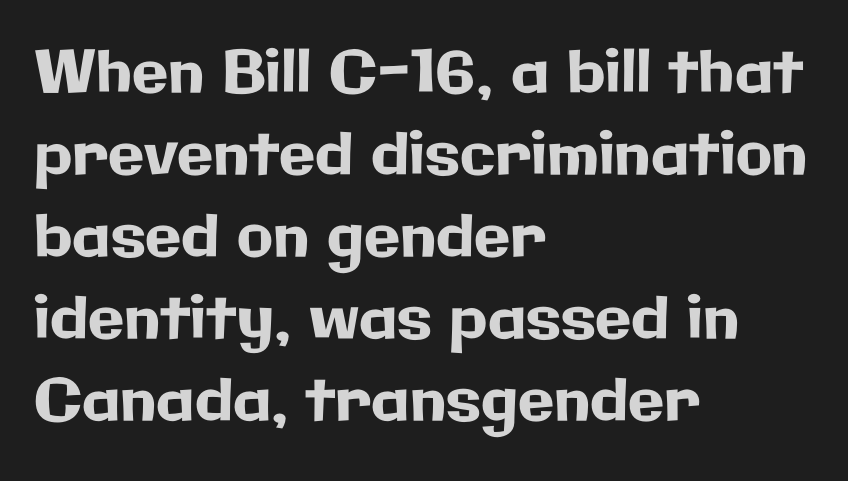
Q: Is the text italic (slanted)? A: No, it is upright.
Q: Is the typeface a serif or a sans-serif typeface? A: Sans-serif.
Q: Is the text underlined? A: No.
Q: How is the paragraph aligned? A: Left-aligned.
Q: Is the spacing between letters normal or unusually wide? A: Normal.
Q: Is the spacing between lines tight, normal or loose? A: Normal.
Q: Width (condensed, normal, or wide)? A: Normal.
Q: Stroke contrast? A: Low.
Q: x-height? A: Medium.
Q: Monospaced? A: No.
